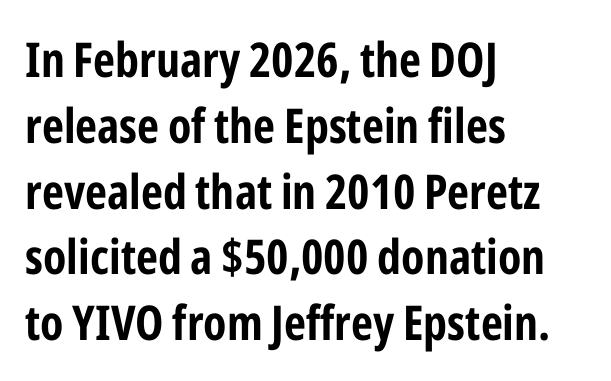
Q: Is the text bold? A: Yes.
Q: Is the text italic (slanted)? A: No, it is upright.
Q: Is the typeface a serif or a sans-serif typeface? A: Sans-serif.
Q: Is the text underlined? A: No.
Q: How is the paragraph aligned? A: Left-aligned.
Q: Is the spacing between letters normal or unusually wide? A: Normal.
Q: Is the spacing between lines tight, normal or loose? A: Normal.
Q: Width (condensed, normal, or wide)? A: Condensed.
Q: Stroke contrast? A: Low.
Q: x-height? A: Medium.
Q: Monospaced? A: No.
